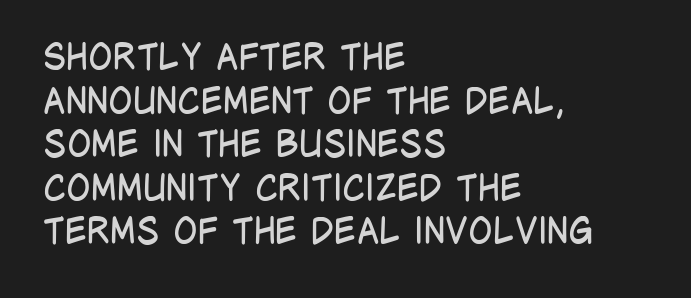
Q: Is the text bold? A: No.
Q: Is the text italic (slanted)? A: No, it is upright.
Q: Is the typeface a serif or a sans-serif typeface? A: Sans-serif.
Q: Is the text underlined? A: No.
Q: How is the paragraph aligned? A: Left-aligned.
Q: Is the spacing between letters normal or unusually wide? A: Normal.
Q: Width (condensed, normal, or wide)? A: Condensed.
Q: Stroke contrast? A: Low.
Q: x-height? A: Large.
Q: Monospaced? A: No.
